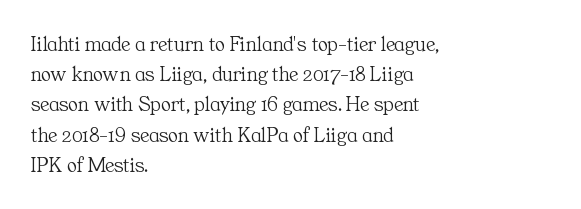
{"italic": "no", "bold": "no", "underline": "no", "align": "left", "line_spacing": "normal", "line_spacing_ratio": 1.44, "letter_spacing": "normal", "letter_spacing_em": 0.0, "glyph_px": 21}
